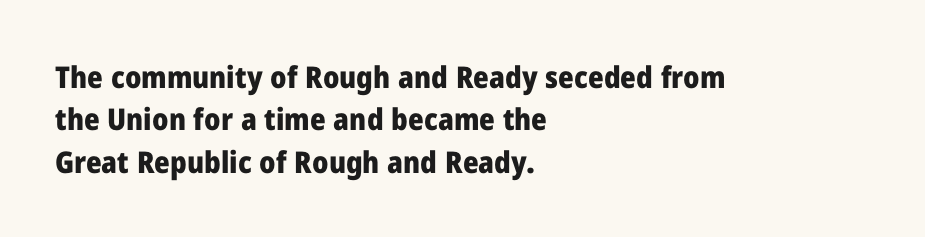
Leading: standard. Default kerning and tracking; the words read as compact shapes. The face used here is proportionally spaced, like ordinary book or web type. This is roman type, the default non-slanted kind. A typesetter would label this face a sans. These lines stack with their left ends in a neat column.
